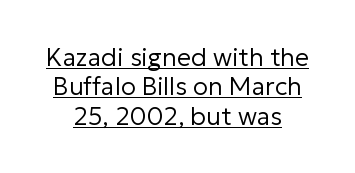
Q: Is the text bold? A: No.
Q: Is the text italic (slanted)? A: No, it is upright.
Q: Is the text underlined? A: Yes.
Q: How is the paragraph aligned? A: Centered.
Q: Is the spacing between letters normal or unusually wide? A: Normal.
